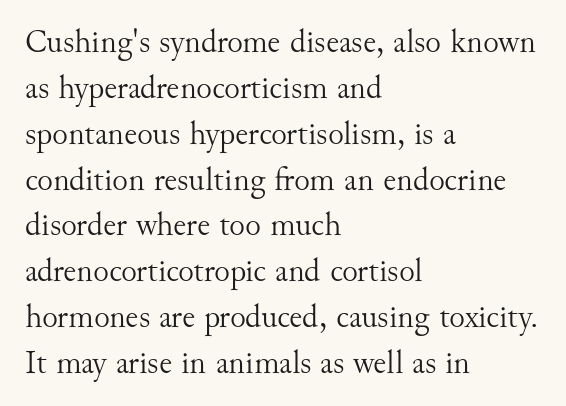
The image shows 33 px light serif type, upright; set left-aligned, normal line spacing (1.39x), normal letter spacing, not underlined; medium stroke contrast and a small x-height.
